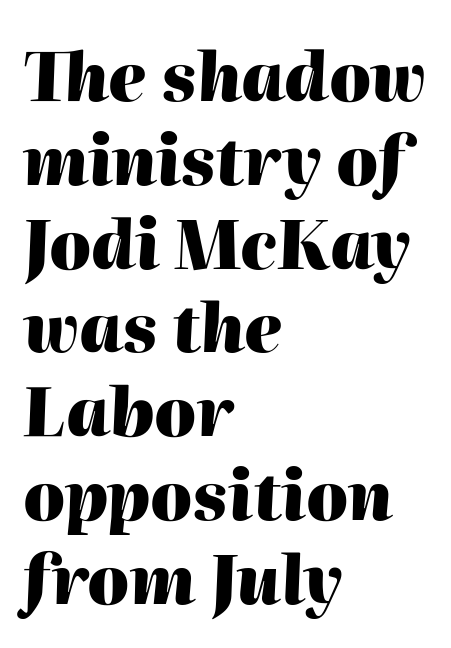
Each row of text sits above clean, open space. Regular leading. Honestly, the letter spacing is just normal — you wouldn't notice it. The characters look thick and weighty, a clear bold. Here the designer chose a conventional face with non-uniform glyph widths.
